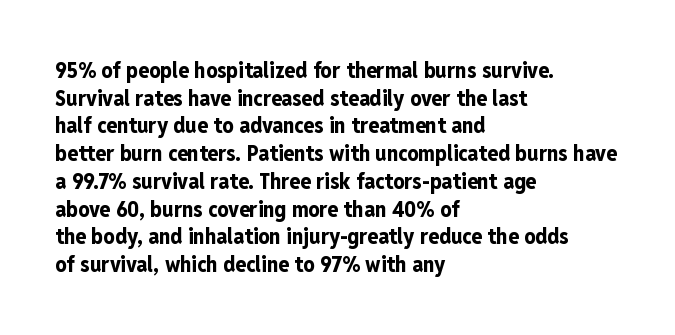
{"italic": "no", "bold": "yes", "underline": "no", "align": "left", "line_spacing": "normal", "line_spacing_ratio": 1.26, "letter_spacing": "normal", "letter_spacing_em": 0.0, "glyph_px": 22}
